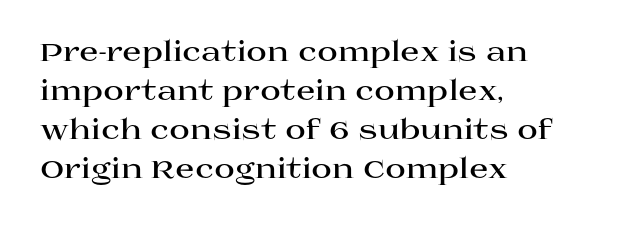
The gaps between neighbouring characters are ordinary and unremarkable. Baseline-to-baseline distance is the conventional proportion of letter height. How heavy is the stroke? Heavy — this is a bold. Old-style or modern, the face here clearly has serifs. The glyphs are unaccompanied by any horizontal stroke below them.
